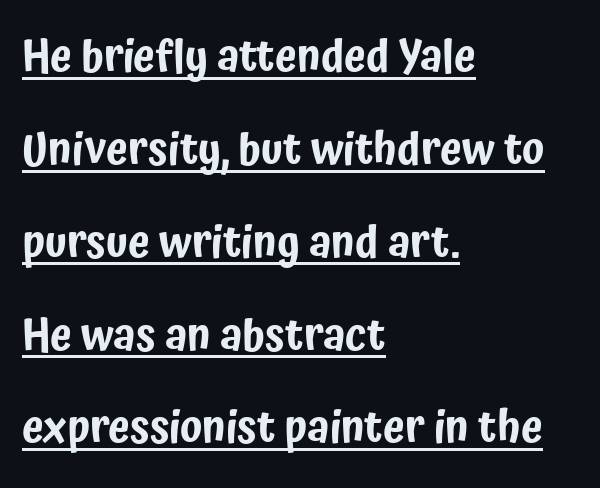
Varying glyph widths throughout — classic text-font behaviour. Successive baselines arrive slowly, with a big drop between each. The sample's only ornament is a line tracing under the words. A classic flush-left, rag-right setting is used for this passage.
